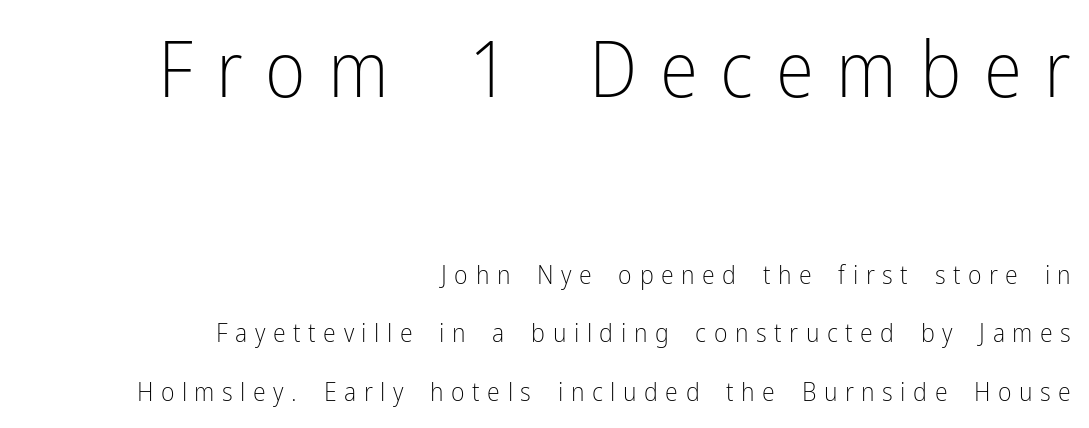
The image shows 78 px light, condensed sans-serif type, upright; set right-aligned, loose line spacing (2.26x), unusually wide letter spacing (+0.29 em), not underlined; the first (top) block is 3.0x larger; low stroke contrast and a medium x-height.
